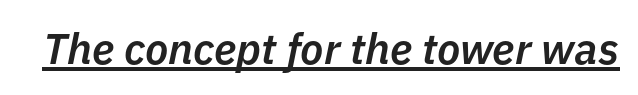
{"italic": "yes", "lean": "right", "slant_degrees": 11, "bold": "semi", "weight": "semibold", "width": "normal", "stroke_contrast": "low", "x_height": "medium", "monospaced": "no", "underline": "yes", "letter_spacing": "normal", "letter_spacing_em": 0.0, "glyph_px": 43}
